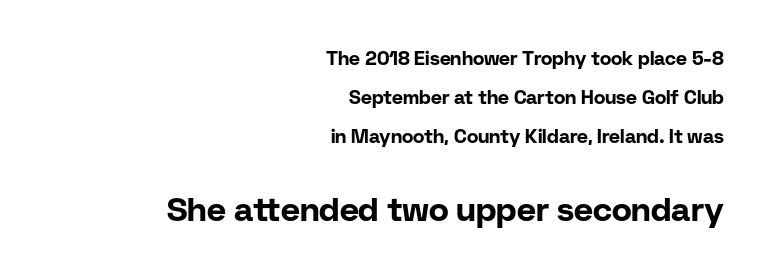
{"serif": "no", "italic": "no", "bold": "yes", "weight": "bold", "width": "normal", "stroke_contrast": "low", "x_height": "medium", "monospaced": "no", "underline": "no", "align": "right", "line_spacing": "loose", "line_spacing_ratio": 2.05, "letter_spacing": "normal", "letter_spacing_em": 0.0, "larger_block": "second", "size_ratio": 1.74, "glyph_px": 33}
